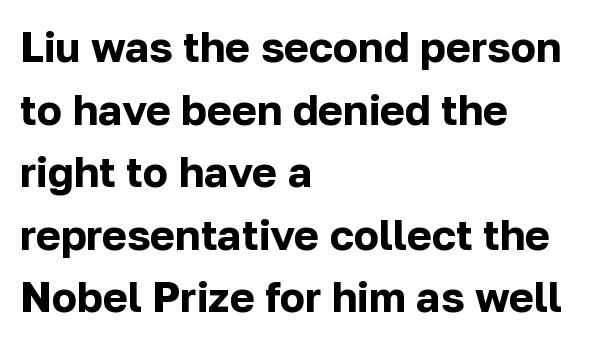
Q: Is the text bold? A: Yes.
Q: Is the text italic (slanted)? A: No, it is upright.
Q: Is the typeface a serif or a sans-serif typeface? A: Sans-serif.
Q: Is the text underlined? A: No.
Q: How is the paragraph aligned? A: Left-aligned.
Q: Is the spacing between letters normal or unusually wide? A: Normal.
Q: Is the spacing between lines tight, normal or loose? A: Normal.
Q: Width (condensed, normal, or wide)? A: Normal.
Q: Stroke contrast? A: Low.
Q: x-height? A: Medium.
Q: Monospaced? A: No.
